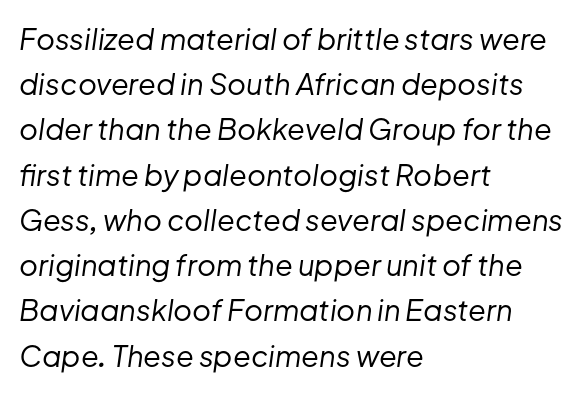
These glyphs show unthickened strokes, regular width or finer. Emphasis-style slanted type is in use. Successive baselines arrive at the customary interval. Words appear dense and cohesive because spacing is normal. The paragraph has a hard left edge and a soft right edge. The string is rendered with underlining switched off.
